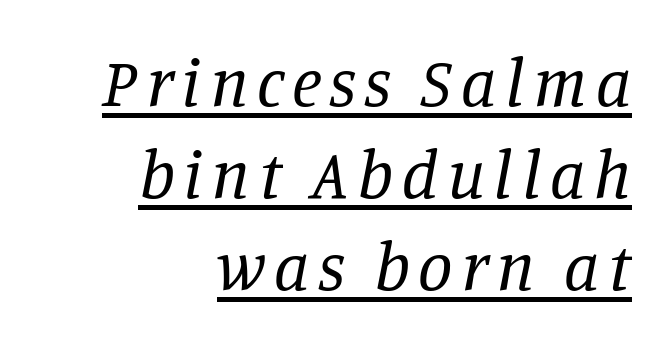
{"serif": "yes", "italic": "yes", "lean": "right", "slant_degrees": 11, "bold": "no", "weight": "regular", "width": "normal", "stroke_contrast": "low", "x_height": "large", "monospaced": "no", "underline": "yes", "align": "right", "line_spacing": "normal", "line_spacing_ratio": 1.33, "glyph_px": 69}
